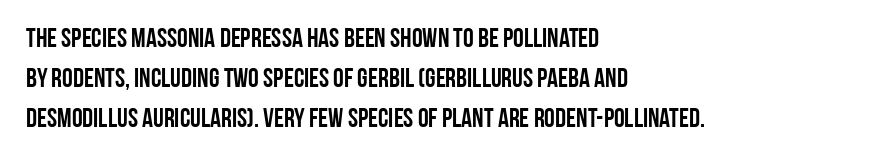
Q: Is the text italic (slanted)? A: No, it is upright.
Q: Is the text underlined? A: No.
Q: How is the paragraph aligned? A: Left-aligned.
Q: Is the spacing between letters normal or unusually wide? A: Normal.
Q: Is the spacing between lines tight, normal or loose? A: Normal.
